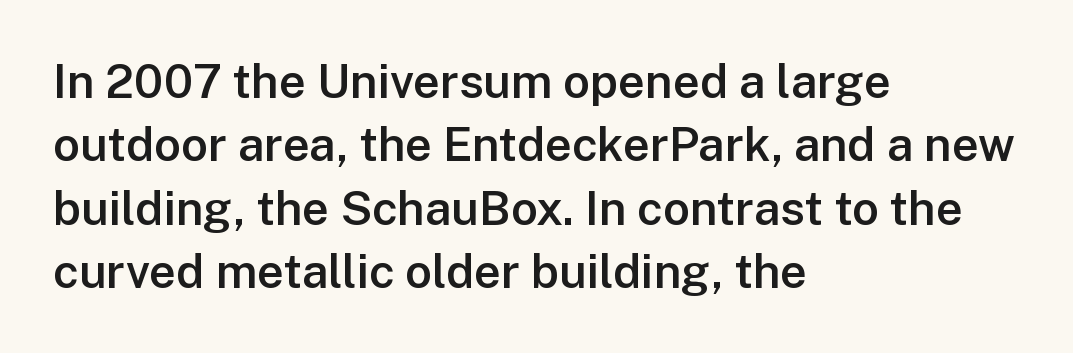
{"serif": "no", "italic": "no", "bold": "semi", "weight": "semibold", "width": "normal", "stroke_contrast": "low", "x_height": "medium", "monospaced": "no", "underline": "no", "align": "left", "line_spacing": "normal", "line_spacing_ratio": 1.35, "letter_spacing": "normal", "letter_spacing_em": 0.0, "glyph_px": 47}
